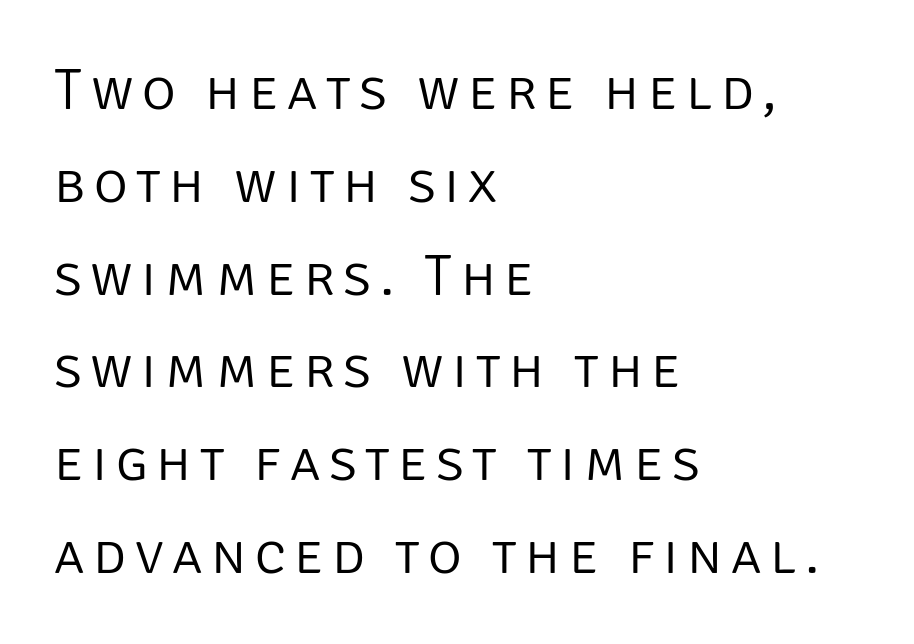
The letters advance in unequal steps, a hallmark of proportional type. Every row of glyphs begins at an identical x-position on the left. Quick note: underline off. Letterform terminals end flat and unadorned throughout the passage.
